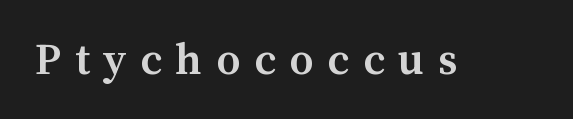
Q: Is the text bold? A: Yes.
Q: Is the text italic (slanted)? A: No, it is upright.
Q: Is the text underlined? A: No.
Q: Is the spacing between letters normal or unusually wide? A: Unusually wide.
Q: Width (condensed, normal, or wide)? A: Normal.
Q: Stroke contrast? A: Medium.
Q: x-height? A: Medium.
Q: Monospaced? A: No.
